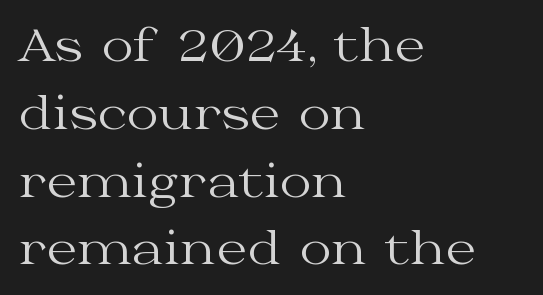
{"serif": "yes", "italic": "no", "bold": "no", "weight": "regular", "width": "wide", "stroke_contrast": "medium", "x_height": "medium", "monospaced": "no", "underline": "no", "align": "left", "line_spacing": "normal", "line_spacing_ratio": 1.54, "letter_spacing": "normal", "letter_spacing_em": 0.0, "glyph_px": 44}
